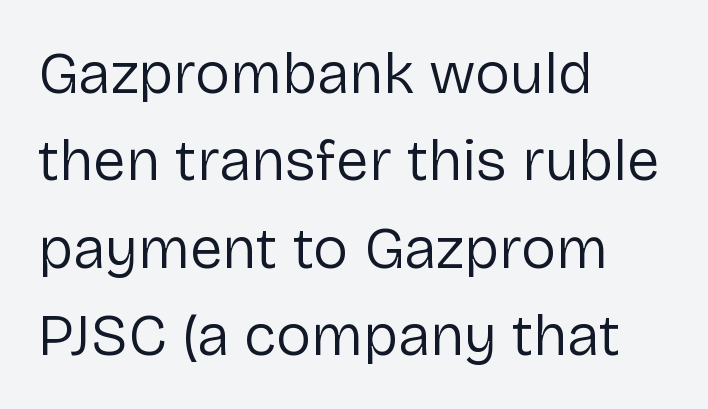
{"serif": "no", "italic": "no", "bold": "no", "weight": "regular", "width": "normal", "stroke_contrast": "low", "x_height": "medium", "monospaced": "no", "underline": "no", "align": "left", "line_spacing": "normal", "line_spacing_ratio": 1.48, "letter_spacing": "normal", "letter_spacing_em": 0.0, "glyph_px": 59}
